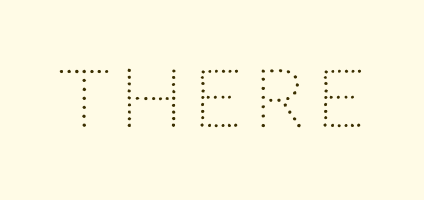
Is there any slant? The stems are plumb. The typeface has the unassuming heft of standard copy or less. The typeface chosen for these lines omits serifs. Think of a printed novel: that variable character pitch is what you see here. The foot of each line stays bare and open.
